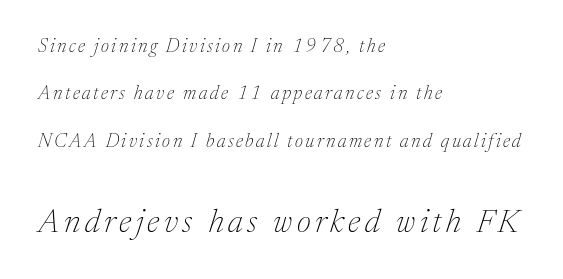
{"serif": "yes", "italic": "yes", "lean": "right", "slant_degrees": 17, "bold": "no", "weight": "thin", "width": "normal", "stroke_contrast": "medium", "x_height": "medium", "monospaced": "no", "underline": "no", "align": "left", "line_spacing": "loose", "line_spacing_ratio": 2.5, "larger_block": "second", "size_ratio": 1.74, "glyph_px": 33}
